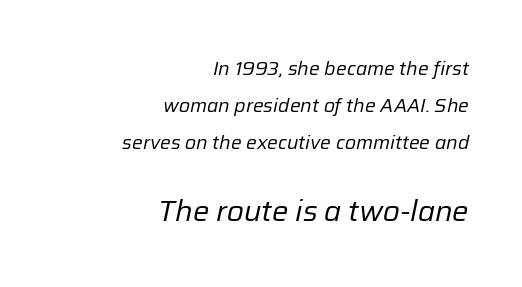
{"italic": "yes", "lean": "right", "slant_degrees": 12, "bold": "no", "weight": "regular", "width": "normal", "stroke_contrast": "low", "x_height": "medium", "monospaced": "no", "underline": "no", "align": "right", "line_spacing": "loose", "line_spacing_ratio": 1.96, "letter_spacing": "normal", "letter_spacing_em": 0.0, "larger_block": "second", "size_ratio": 1.53, "glyph_px": 29}
